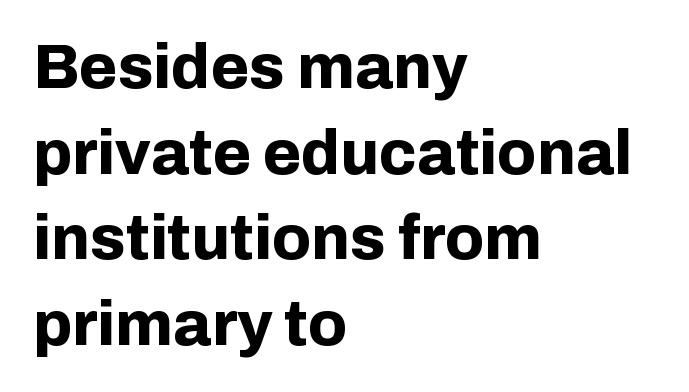
The image shows 62 px bold sans-serif type, upright; set left-aligned, normal line spacing (1.38x), normal letter spacing, not underlined; low stroke contrast and a medium x-height.
